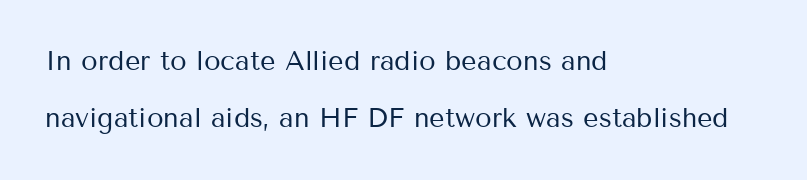
Characters follow at the spacing the type designer built in. One-word summary of the alignment: left. Leading: increased. Vertical stems look standard width or narrower in stroke. Italic: no, the glyphs are upright roman. Just letters on the line, the space beneath them empty.
